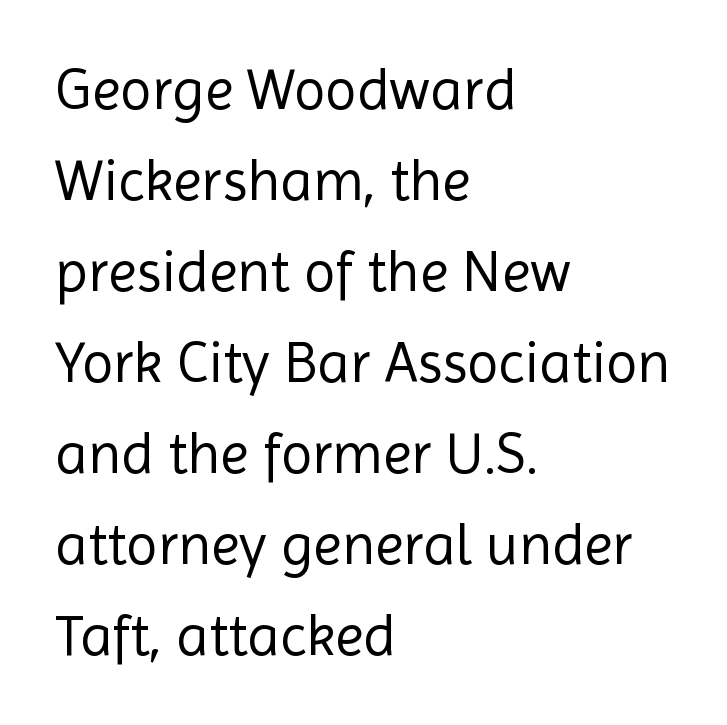
Q: Is the text bold? A: No.
Q: Is the text italic (slanted)? A: No, it is upright.
Q: Is the typeface a serif or a sans-serif typeface? A: Sans-serif.
Q: Is the text underlined? A: No.
Q: How is the paragraph aligned? A: Left-aligned.
Q: Is the spacing between letters normal or unusually wide? A: Normal.
Q: Is the spacing between lines tight, normal or loose? A: Normal.
Q: Width (condensed, normal, or wide)? A: Normal.
Q: x-height? A: Medium.
Q: Monospaced? A: No.
